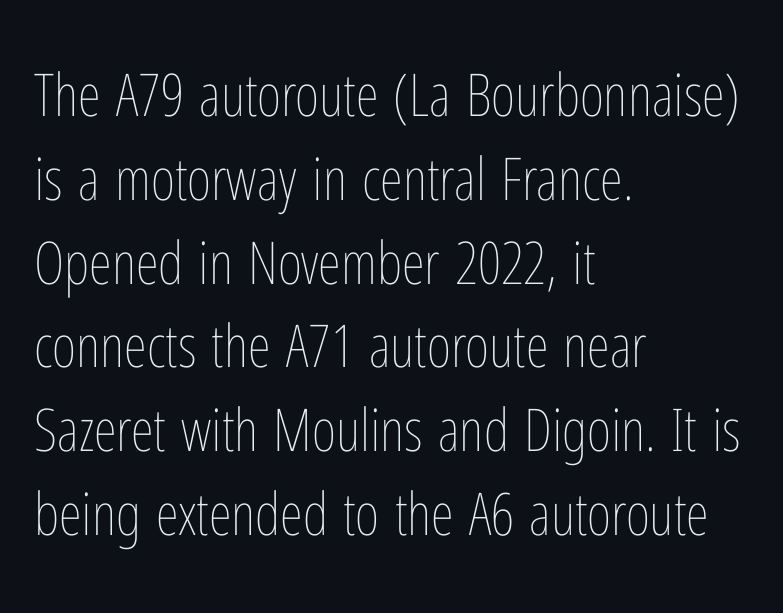
The image shows 59 px thin, condensed type, upright; set left-aligned, normal line spacing (1.42x), normal letter spacing, not underlined; low stroke contrast and a medium x-height.
